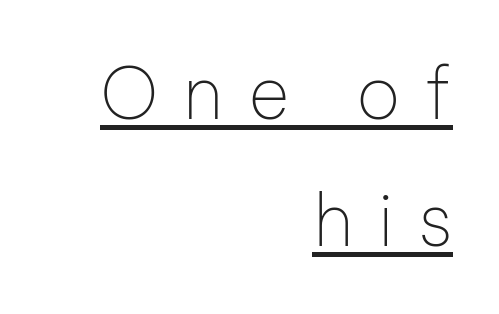
{"serif": "no", "italic": "no", "bold": "no", "weight": "thin", "width": "normal", "stroke_contrast": "low", "x_height": "medium", "monospaced": "no", "underline": "yes", "align": "right", "line_spacing_ratio": 1.77, "letter_spacing": "wide", "letter_spacing_em": 0.34, "glyph_px": 72}
